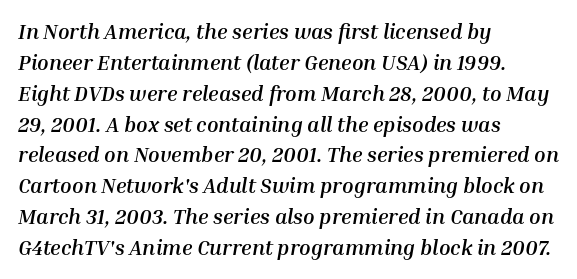
Q: Is the text bold? A: Yes.
Q: Is the text italic (slanted)? A: Yes, it leans right by about 10 degrees.
Q: Is the text underlined? A: No.
Q: How is the paragraph aligned? A: Left-aligned.
Q: Is the spacing between letters normal or unusually wide? A: Normal.
Q: Is the spacing between lines tight, normal or loose? A: Normal.
